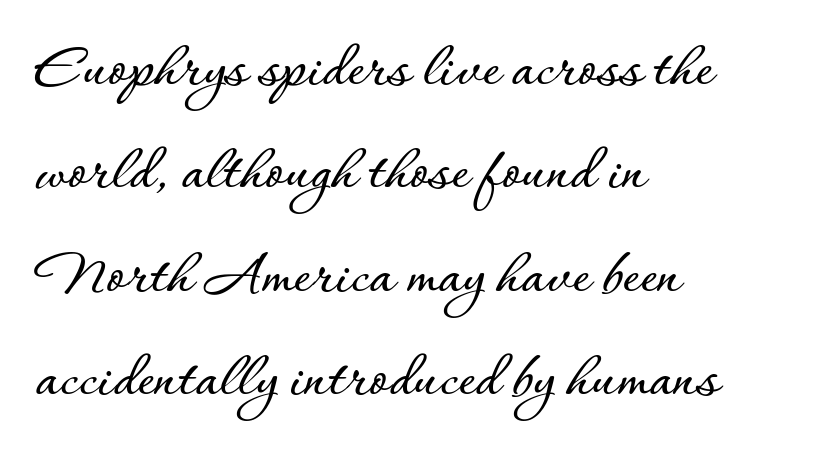
{"width": "normal", "stroke_contrast": "low", "x_height": "small", "monospaced": "no", "underline": "no", "align": "left", "line_spacing": "normal", "line_spacing_ratio": 1.59, "letter_spacing": "normal", "letter_spacing_em": 0.0, "glyph_px": 65}
